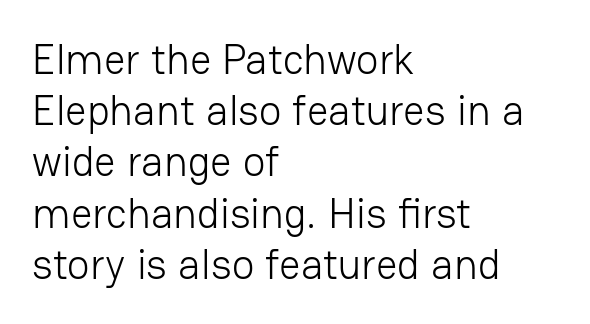
The image shows 42 px light sans-serif type, upright; set left-aligned, line spacing 1.22x, normal letter spacing, not underlined; low stroke contrast and a medium x-height.
